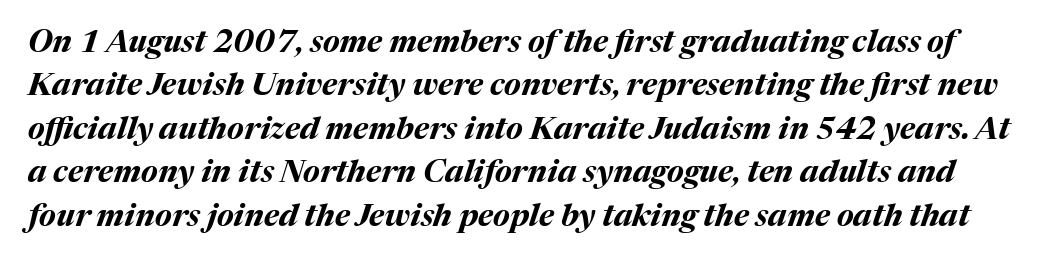
The image shows 31 px bold type, italic (leaning right); set normal line spacing (1.4x), normal letter spacing, not underlined; medium stroke contrast and a medium x-height.
